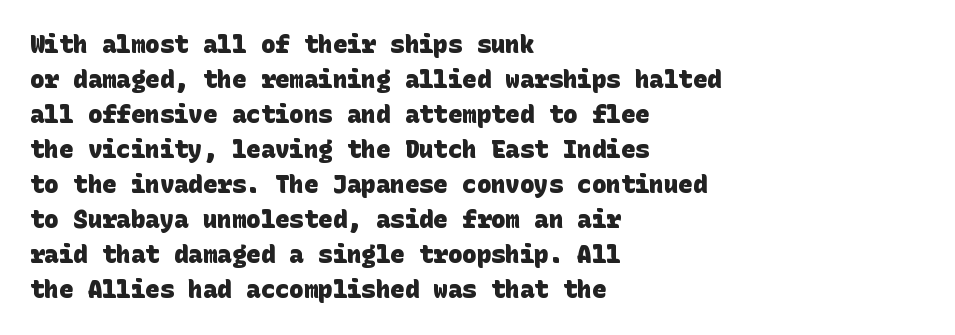
Q: Is the text bold? A: Yes.
Q: Is the text underlined? A: No.
Q: How is the paragraph aligned? A: Left-aligned.
Q: Is the spacing between letters normal or unusually wide? A: Normal.
Q: Is the spacing between lines tight, normal or loose? A: Normal.
